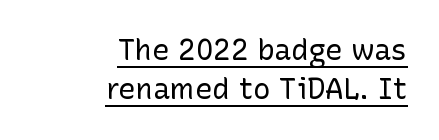
{"serif": "no", "italic": "no", "bold": "no", "weight": "regular", "width": "normal", "stroke_contrast": "low", "x_height": "medium", "monospaced": "no", "underline": "yes", "align": "right", "line_spacing": "normal", "line_spacing_ratio": 1.36, "letter_spacing": "normal", "letter_spacing_em": 0.0, "glyph_px": 29}
